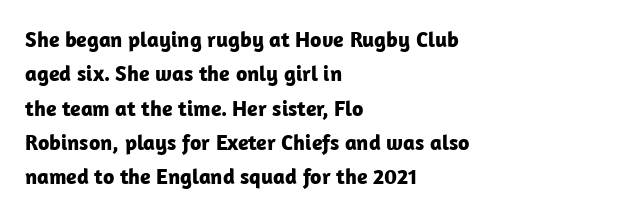
{"italic": "no", "bold": "yes", "underline": "no", "align": "left", "line_spacing": "normal", "line_spacing_ratio": 1.56, "letter_spacing": "normal", "letter_spacing_em": 0.0, "glyph_px": 22}
